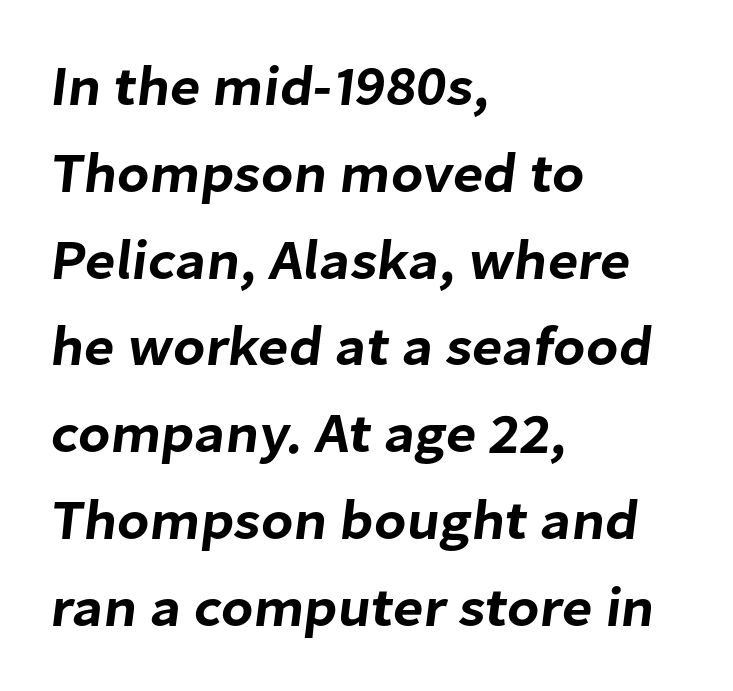
The image shows 56 px sans-serif type; set left-aligned, normal line spacing (1.55x), normal letter spacing, not underlined; low stroke contrast and a medium x-height.
